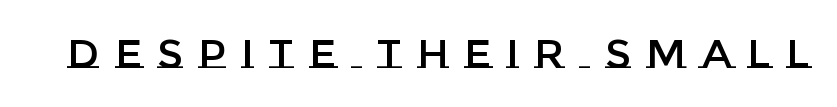
The image shows 41 px text type, upright; set unusually wide letter spacing (+0.37 em), not underlined; low stroke contrast and a large x-height.
